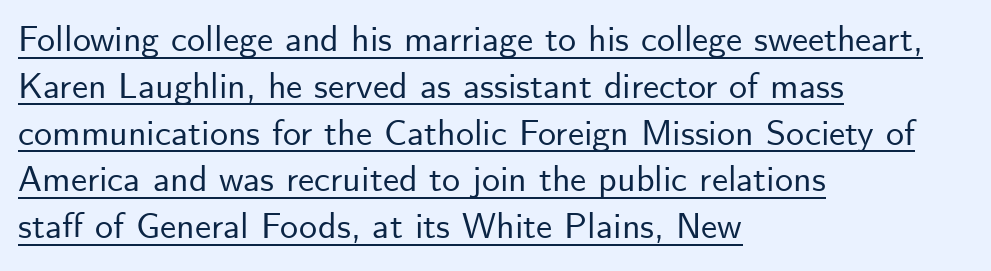
{"serif": "no", "italic": "no", "width": "normal", "stroke_contrast": "low", "x_height": "small", "monospaced": "no", "underline": "yes", "align": "left", "line_spacing": "normal", "line_spacing_ratio": 1.3, "letter_spacing": "normal", "letter_spacing_em": 0.0, "glyph_px": 36}
